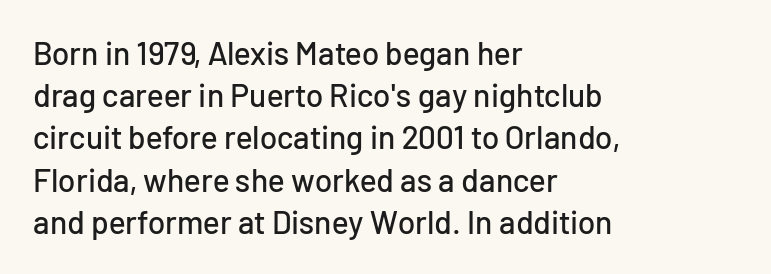
Q: Is the text italic (slanted)? A: No, it is upright.
Q: Is the typeface a serif or a sans-serif typeface? A: Sans-serif.
Q: Is the text underlined? A: No.
Q: How is the paragraph aligned? A: Left-aligned.
Q: Is the spacing between letters normal or unusually wide? A: Normal.
Q: Is the spacing between lines tight, normal or loose? A: Normal.
Q: Width (condensed, normal, or wide)? A: Normal.
Q: Stroke contrast? A: Low.
Q: x-height? A: Medium.
Q: Monospaced? A: No.
